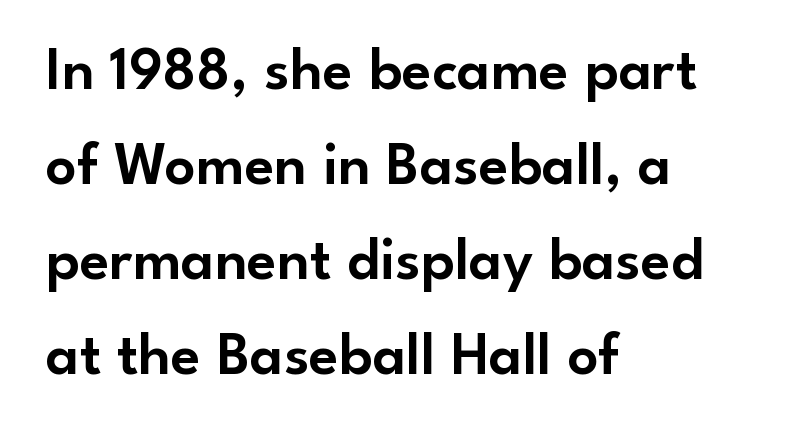
Q: Is the text italic (slanted)? A: No, it is upright.
Q: Is the typeface a serif or a sans-serif typeface? A: Sans-serif.
Q: Is the text underlined? A: No.
Q: How is the paragraph aligned? A: Left-aligned.
Q: Is the spacing between letters normal or unusually wide? A: Normal.
Q: Is the spacing between lines tight, normal or loose? A: Normal.
Q: Width (condensed, normal, or wide)? A: Normal.
Q: Stroke contrast? A: Low.
Q: x-height? A: Small.
Q: Monospaced? A: No.
